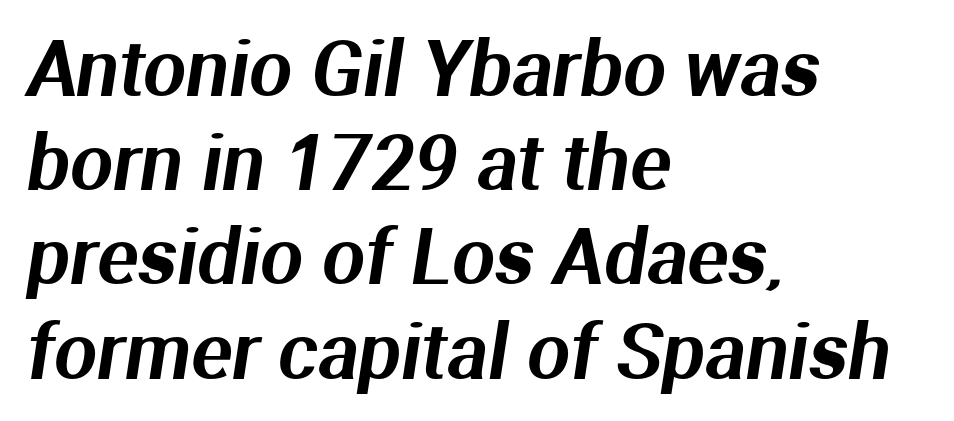
The image shows 76 px sans-serif type; set left-aligned, line spacing 1.24x, normal letter spacing, not underlined; medium stroke contrast and a medium x-height.
